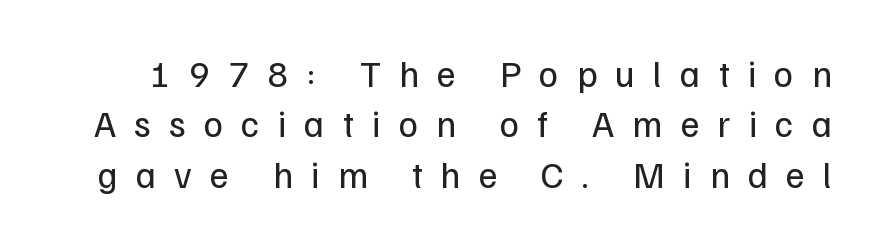
Q: Is the text bold? A: No.
Q: Is the text italic (slanted)? A: No, it is upright.
Q: Is the typeface a serif or a sans-serif typeface? A: Sans-serif.
Q: Is the text underlined? A: No.
Q: Is the spacing between letters normal or unusually wide? A: Unusually wide.
Q: Is the spacing between lines tight, normal or loose? A: Normal.
Q: Width (condensed, normal, or wide)? A: Normal.
Q: Stroke contrast? A: Low.
Q: x-height? A: Medium.
Q: Monospaced? A: No.
